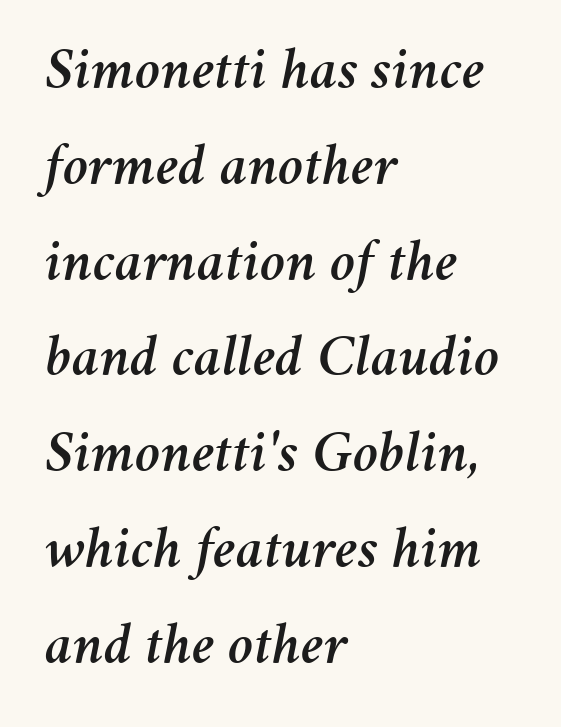
The image shows 61 px text type, italic (leaning right); set left-aligned, normal line spacing (1.57x), normal letter spacing, not underlined; medium stroke contrast and a medium x-height.
